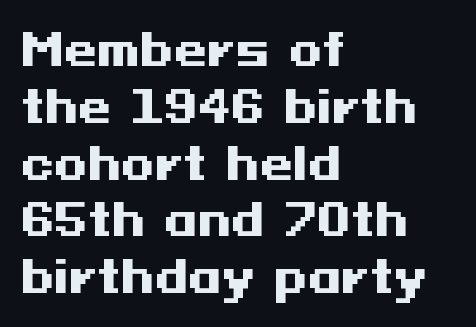
{"serif": "no", "italic": "no", "bold": "yes", "weight": "heavy", "width": "wide", "stroke_contrast": "medium", "x_height": "medium", "underline": "no", "align": "left", "line_spacing": "normal", "line_spacing_ratio": 1.32, "letter_spacing": "normal", "letter_spacing_em": 0.0, "glyph_px": 43}
